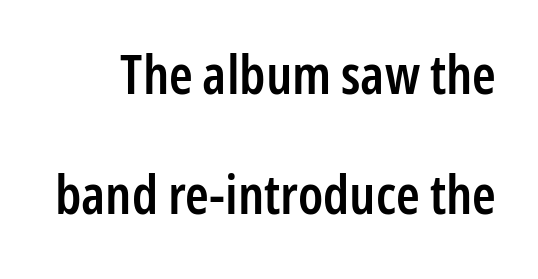
{"serif": "no", "italic": "no", "bold": "semi", "weight": "semibold", "width": "condensed", "stroke_contrast": "low", "x_height": "medium", "monospaced": "no", "underline": "no", "line_spacing": "loose", "line_spacing_ratio": 2.22, "letter_spacing": "normal", "letter_spacing_em": 0.0, "glyph_px": 54}
